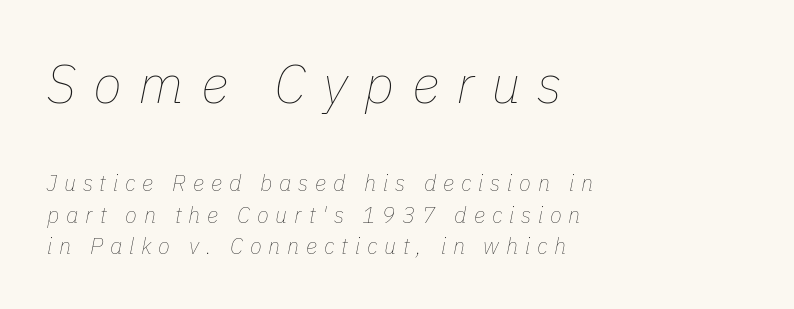
The image shows 54 px thin type, italic (leaning right); set left-aligned, normal line spacing (1.44x), unusually wide letter spacing (+0.31 em), not underlined; the first (top) block is 2.45x larger; low stroke contrast and a medium x-height.
